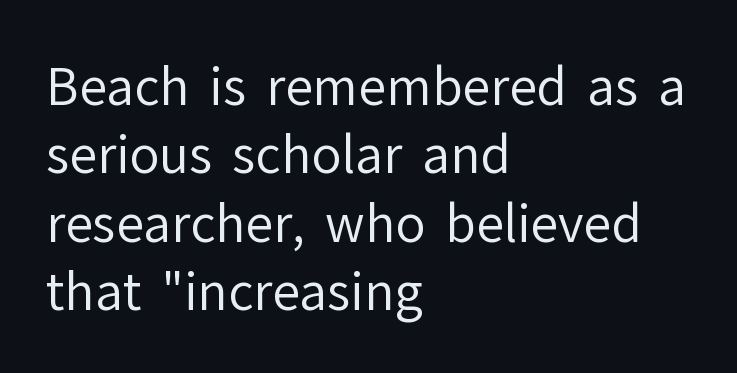
On a weight scale, this lands at 450 or below. Does the type have serifs? No, each stem ends abruptly. This sample is left-justified, so line endings fall wherever the words run out. The designer left line spacing at the default. Looks like regular typesetting: each glyph gets only the width it needs. Descender tails drop into unmarked territory.
